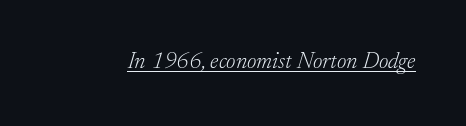
The image shows 23 px text type, italic (leaning right); set normal letter spacing, underlined.
